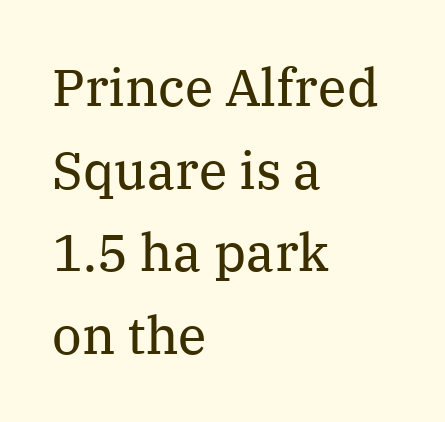
{"serif": "yes", "italic": "no", "bold": "no", "weight": "regular", "width": "normal", "stroke_contrast": "medium", "x_height": "medium", "monospaced": "no", "underline": "no", "align": "left", "line_spacing": "normal", "line_spacing_ratio": 1.59, "letter_spacing": "normal", "letter_spacing_em": 0.0, "glyph_px": 52}
